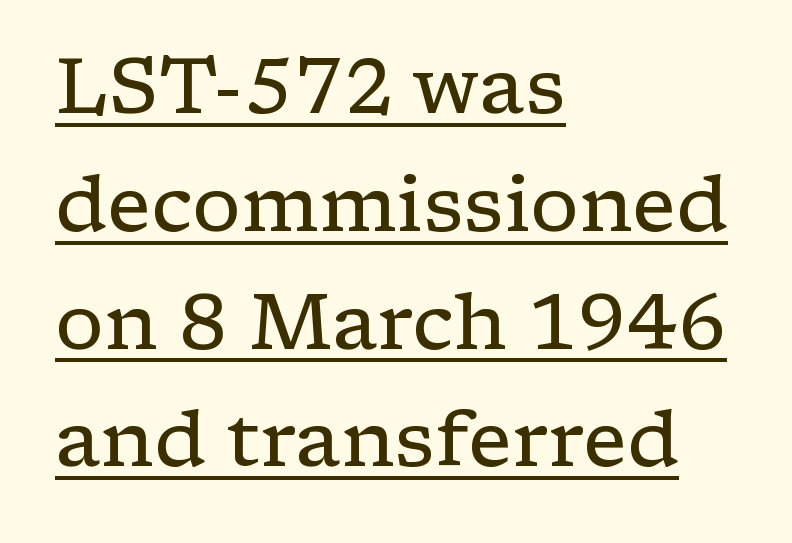
Q: Is the text bold? A: No.
Q: Is the text italic (slanted)? A: No, it is upright.
Q: Is the typeface a serif or a sans-serif typeface? A: Serif.
Q: Is the text underlined? A: Yes.
Q: How is the paragraph aligned? A: Left-aligned.
Q: Is the spacing between letters normal or unusually wide? A: Normal.
Q: Is the spacing between lines tight, normal or loose? A: Normal.
Q: Width (condensed, normal, or wide)? A: Wide.
Q: Stroke contrast? A: Low.
Q: x-height? A: Medium.
Q: Monospaced? A: No.
